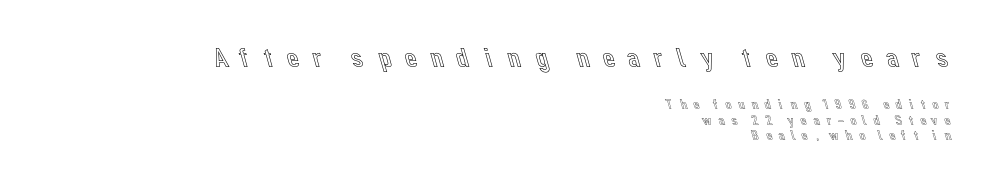
Proportional: the letters do not fall into vertical columns. The area under the type is left untouched. Type size steps down from the first block to the second. The face used here is rendered with a markedly widened letterfit.
